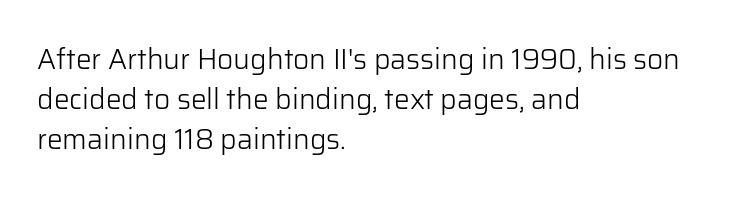
{"serif": "no", "italic": "no", "bold": "no", "weight": "light", "width": "normal", "stroke_contrast": "low", "x_height": "medium", "monospaced": "no", "underline": "no", "align": "left", "line_spacing": "normal", "line_spacing_ratio": 1.42, "letter_spacing": "normal", "letter_spacing_em": 0.0, "glyph_px": 28}
